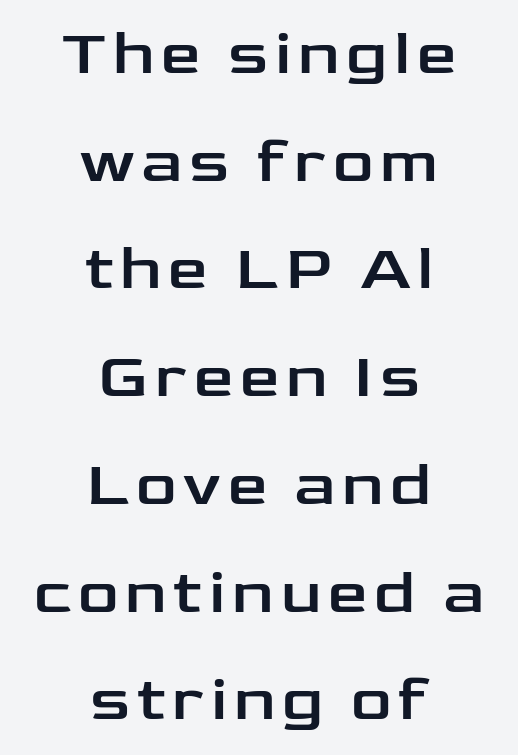
The space directly below the letters is spotless. Letterform terminals end flat and unadorned throughout the passage. Italic: no, the glyphs are upright roman. Do the characters align in a grid? No, the font is proportional. One-word summary of the alignment: center.
